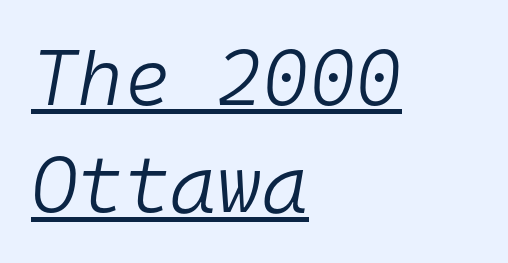
Each word holds together tightly as a unit, with standard inter-letter gaps. A baseline rule has been typeset under these characters. Note the uniform advance width — an 'i' takes as much space as an 'm'. These lines stack with their left ends in a neat column.
